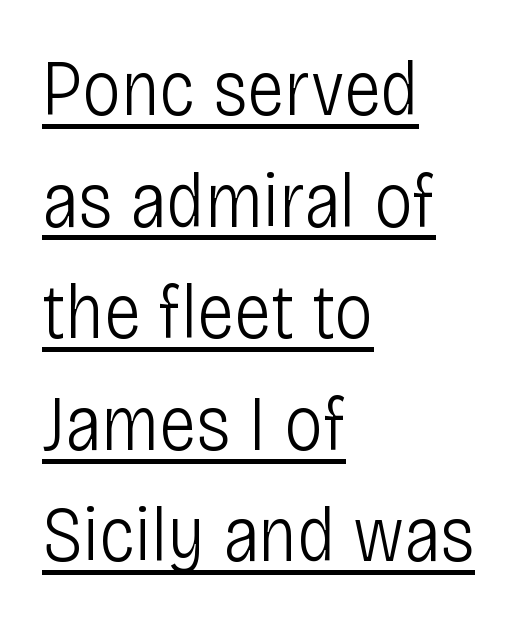
The image shows 78 px light, condensed sans-serif type, upright; set left-aligned, normal line spacing (1.43x), normal letter spacing, underlined; low stroke contrast and a large x-height.
